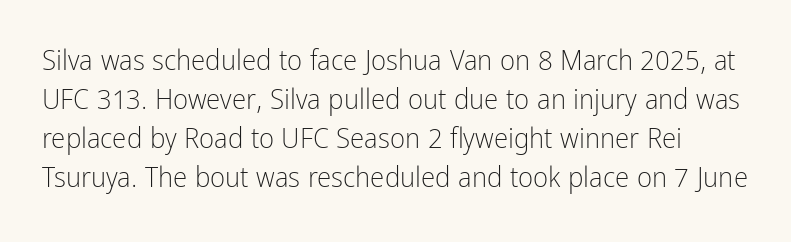
Q: Is the text bold? A: No.
Q: Is the text italic (slanted)? A: No, it is upright.
Q: Is the typeface a serif or a sans-serif typeface? A: Sans-serif.
Q: Is the text underlined? A: No.
Q: Is the spacing between letters normal or unusually wide? A: Normal.
Q: Is the spacing between lines tight, normal or loose? A: Normal.
Q: Width (condensed, normal, or wide)? A: Condensed.
Q: Stroke contrast? A: Low.
Q: x-height? A: Medium.
Q: Monospaced? A: No.
